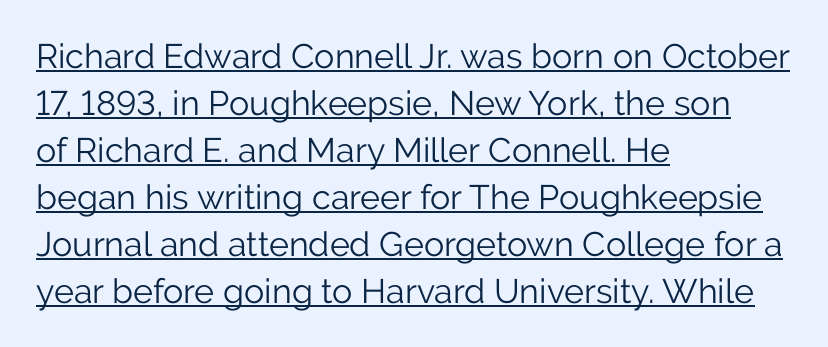
The image shows 34 px light sans-serif type, upright; set left-aligned, normal line spacing (1.38x), normal letter spacing, underlined; low stroke contrast and a medium x-height.
